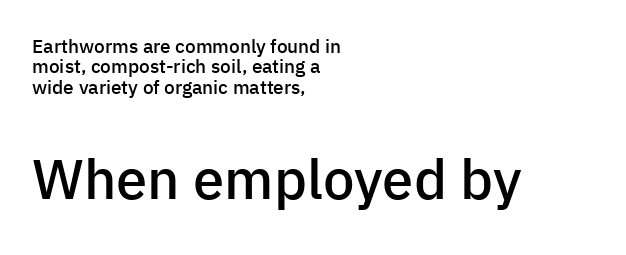
Does the leading feel generous? Not at all — it's pinched. Caption: semibold face, moderately heavy strokes. The lettering holds an erect, upright posture throughout. This sample has the flowing, uneven cadence of proportional lettering. The emphasis by scale lands on block number two, below. Nobody drew a line under any word here.
